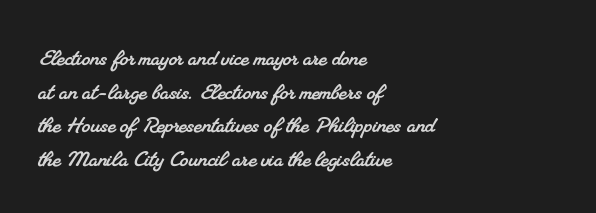
Reading down the block, your eye returns to a fixed left position each line. Plain, unruled lines of type. Evenly set lines give the paragraph a standard silhouette. Honestly, the letter spacing is just normal — you wouldn't notice it.
